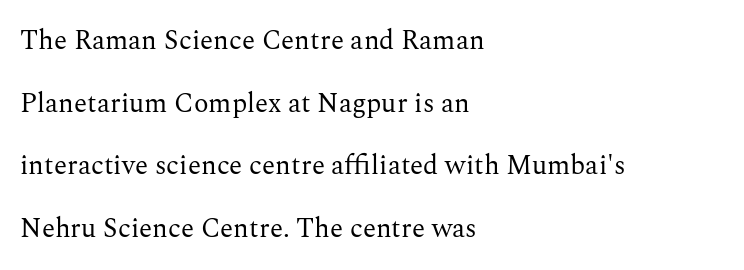
Q: Is the text bold? A: No.
Q: Is the text italic (slanted)? A: No, it is upright.
Q: Is the text underlined? A: No.
Q: How is the paragraph aligned? A: Left-aligned.
Q: Is the spacing between letters normal or unusually wide? A: Normal.
Q: Is the spacing between lines tight, normal or loose? A: Loose.
